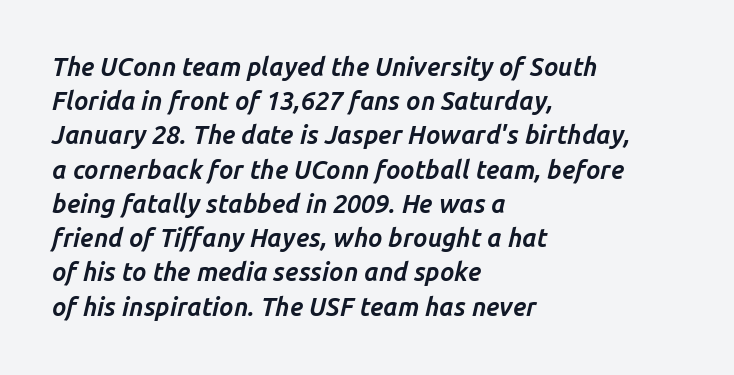
Q: Is the text bold? A: Yes.
Q: Is the text italic (slanted)? A: Yes, it leans right by about 14 degrees.
Q: Is the text underlined? A: No.
Q: How is the paragraph aligned? A: Left-aligned.
Q: Is the spacing between letters normal or unusually wide? A: Normal.
Q: Is the spacing between lines tight, normal or loose? A: Normal.
